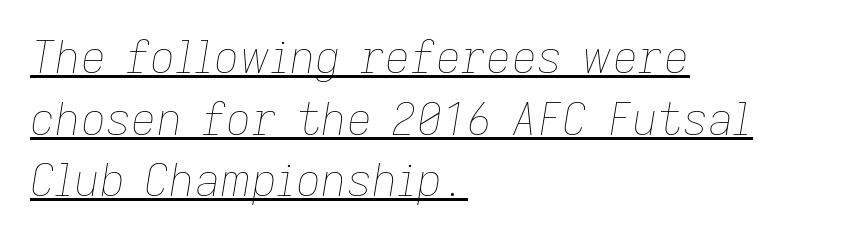
{"italic": "yes", "lean": "right", "slant_degrees": 9, "bold": "no", "weight": "thin", "width": "normal", "stroke_contrast": "low", "x_height": "medium", "monospaced": "no", "underline": "yes", "align": "left", "line_spacing": "normal", "line_spacing_ratio": 1.4, "letter_spacing": "normal", "letter_spacing_em": 0.0, "glyph_px": 44}
